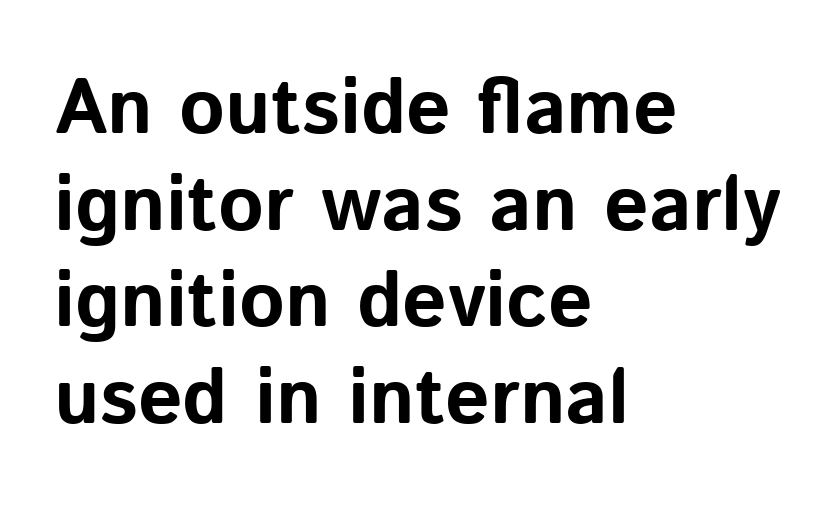
{"serif": "no", "italic": "no", "bold": "yes", "weight": "bold", "width": "normal", "stroke_contrast": "low", "x_height": "medium", "monospaced": "no", "underline": "no", "align": "left", "line_spacing_ratio": 1.24, "letter_spacing": "normal", "letter_spacing_em": 0.0, "glyph_px": 78}
